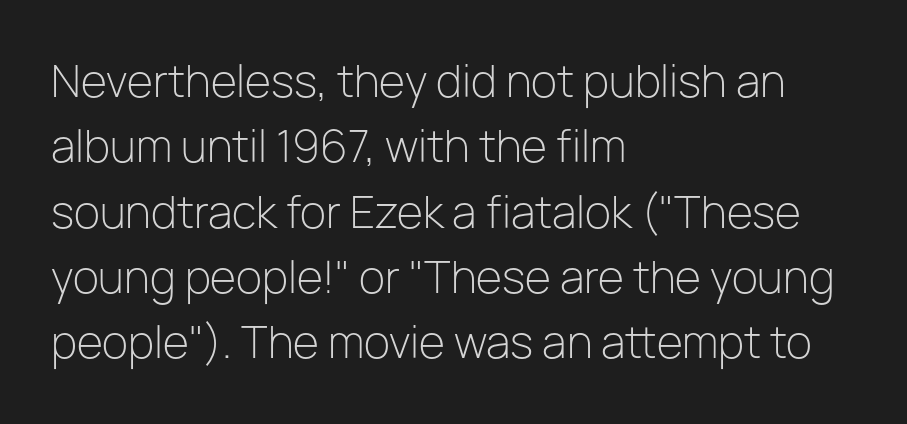
{"serif": "no", "italic": "no", "bold": "no", "weight": "light", "width": "normal", "stroke_contrast": "low", "x_height": "medium", "monospaced": "no", "underline": "no", "align": "left", "line_spacing": "normal", "line_spacing_ratio": 1.52, "letter_spacing": "normal", "letter_spacing_em": 0.0, "glyph_px": 43}
